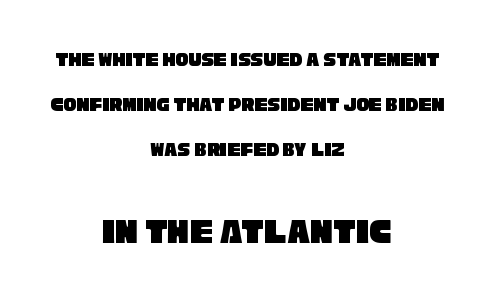
The image shows 37 px condensed sans-serif type; set centered, loose line spacing (2.14x), normal letter spacing, not underlined; the second (bottom) block is 1.76x larger; low stroke contrast and a large x-height.
